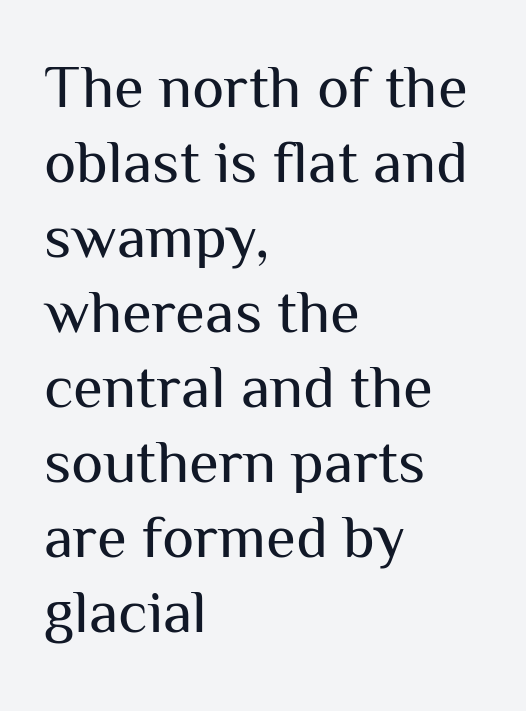
{"serif": "no", "italic": "no", "bold": "no", "weight": "regular", "width": "normal", "stroke_contrast": "medium", "x_height": "medium", "monospaced": "no", "underline": "no", "align": "left", "line_spacing_ratio": 1.23, "letter_spacing": "normal", "letter_spacing_em": 0.0, "glyph_px": 61}
